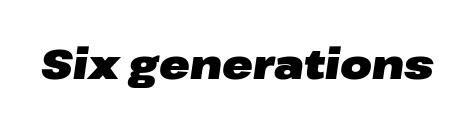
Q: Is the text bold? A: Yes.
Q: Is the text italic (slanted)? A: Yes, it leans right by about 8 degrees.
Q: Is the text underlined? A: No.
Q: Is the spacing between letters normal or unusually wide? A: Normal.
Q: Width (condensed, normal, or wide)? A: Wide.
Q: Stroke contrast? A: Low.
Q: x-height? A: Medium.
Q: Monospaced? A: No.
